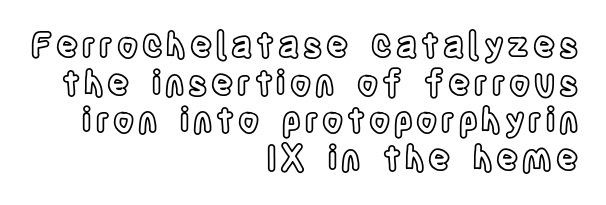
The image shows 34 px condensed type, upright; set right-aligned, tight line spacing (1.11x), not underlined; a large x-height.
